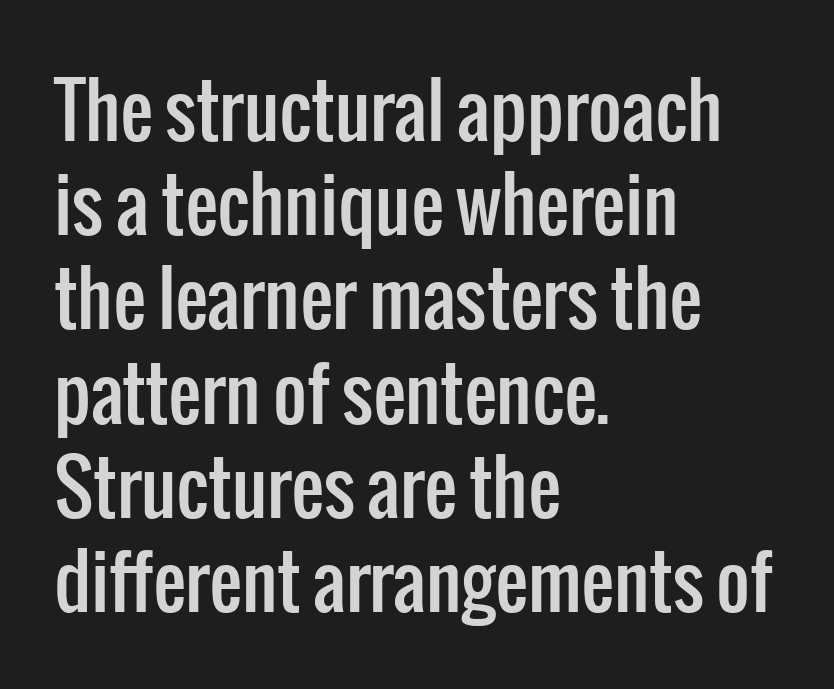
{"serif": "no", "italic": "no", "width": "condensed", "stroke_contrast": "low", "x_height": "medium", "monospaced": "no", "underline": "no", "align": "left", "line_spacing": "normal", "line_spacing_ratio": 1.29, "letter_spacing": "normal", "letter_spacing_em": 0.0, "glyph_px": 73}
